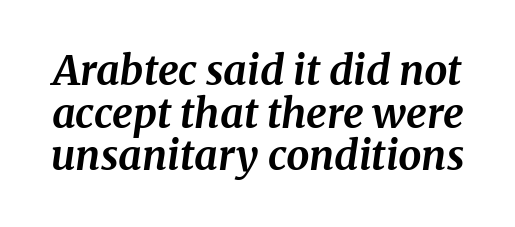
You could not count columns in this text — the font is proportionally spaced. These lines carry a lot of weight — the face is fully bold. What stands out about the letter spacing? Nothing — it is the standard amount. Cramped leading. Italic: yes, the glyphs are oblique. No word sits above an underline.
